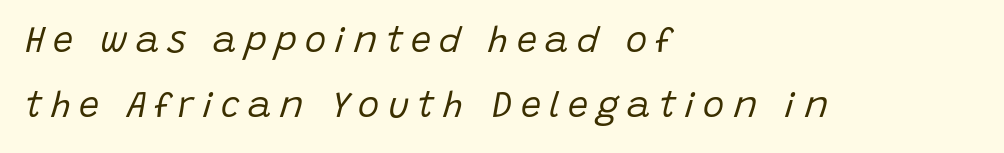
The image shows 36 px regular-weight type, italic (leaning right); set left-aligned, line spacing 1.81x, unusually wide letter spacing (+0.23 em), not underlined; low stroke contrast and a large x-height.
